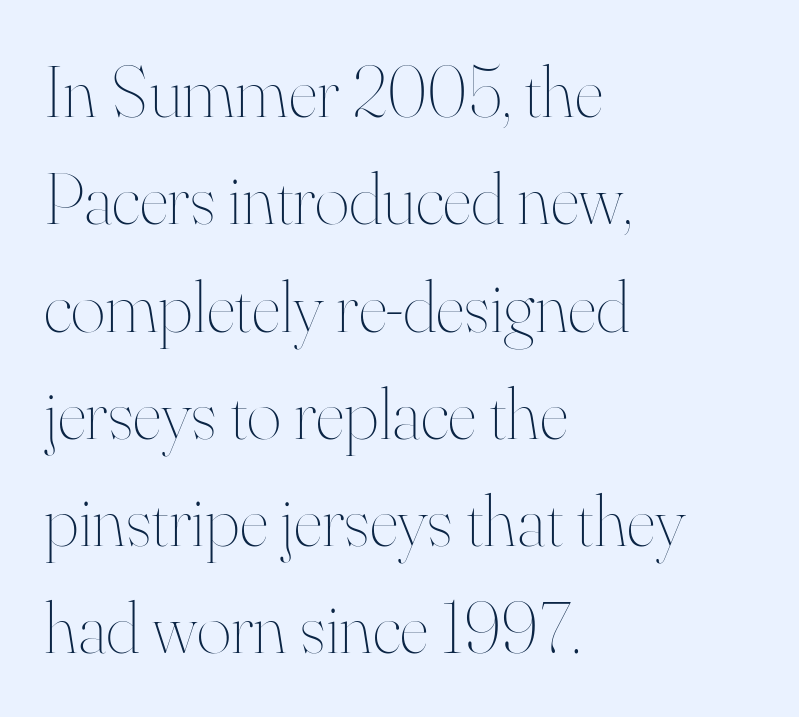
Q: Is the text bold? A: No.
Q: Is the text italic (slanted)? A: No, it is upright.
Q: Is the text underlined? A: No.
Q: How is the paragraph aligned? A: Left-aligned.
Q: Is the spacing between letters normal or unusually wide? A: Normal.
Q: Is the spacing between lines tight, normal or loose? A: Normal.
Q: Width (condensed, normal, or wide)? A: Normal.
Q: Stroke contrast? A: High.
Q: x-height? A: Small.
Q: Monospaced? A: No.
